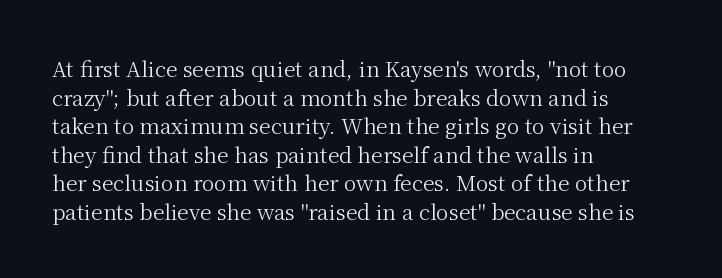
The image shows 21 px text type, upright; set left-aligned, normal line spacing (1.36x), normal letter spacing, not underlined.
